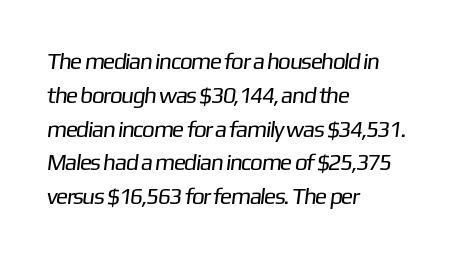
The image shows 23 px text type; set left-aligned, normal line spacing (1.47x), normal letter spacing, not underlined.
